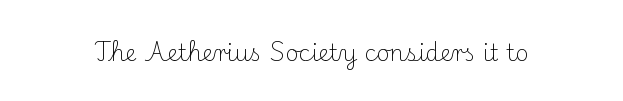
Q: Is the text bold? A: No.
Q: Is the text italic (slanted)? A: No, it is upright.
Q: Is the text underlined? A: No.
Q: Is the spacing between letters normal or unusually wide? A: Normal.
